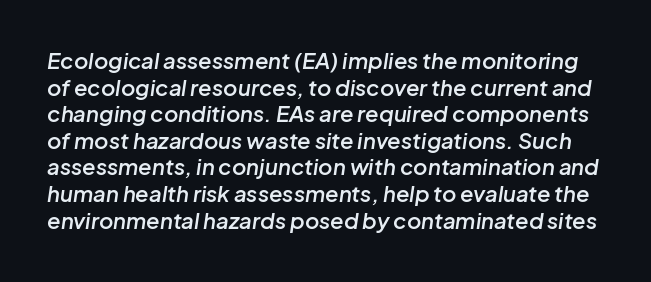
Q: Is the text bold? A: Semi-bold.
Q: Is the text italic (slanted)? A: Yes, it leans right by about 8 degrees.
Q: Is the text underlined? A: No.
Q: Is the spacing between letters normal or unusually wide? A: Normal.
